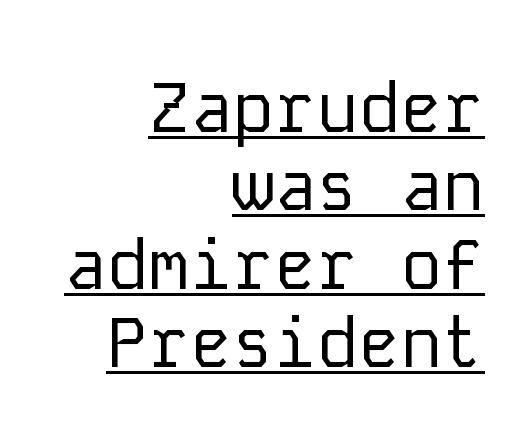
Q: Is the text bold? A: No.
Q: Is the text italic (slanted)? A: No, it is upright.
Q: Is the typeface a serif or a sans-serif typeface? A: Sans-serif.
Q: Is the text underlined? A: Yes.
Q: How is the paragraph aligned? A: Right-aligned.
Q: Is the spacing between letters normal or unusually wide? A: Normal.
Q: Is the spacing between lines tight, normal or loose? A: Tight.
Q: Width (condensed, normal, or wide)? A: Normal.
Q: Stroke contrast? A: Low.
Q: x-height? A: Medium.
Q: Monospaced? A: Yes.
